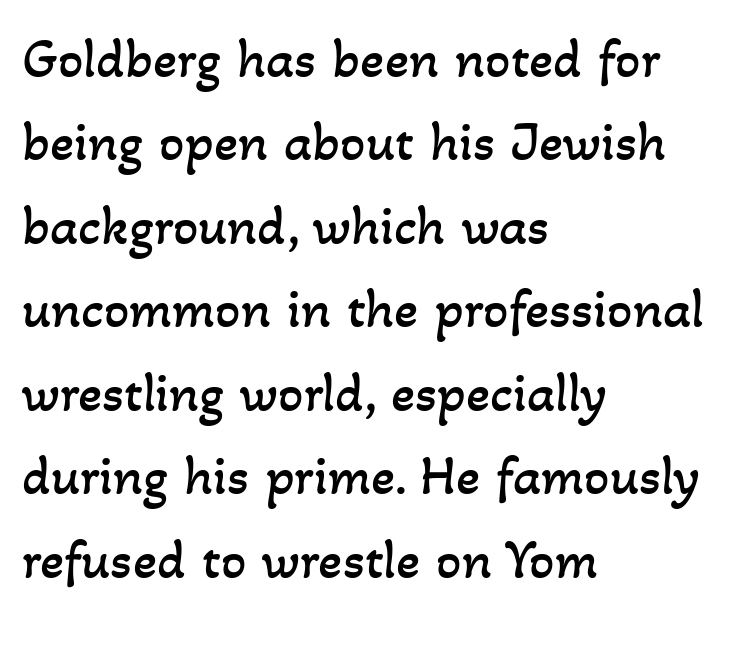
{"bold": "no", "weight": "regular", "width": "normal", "stroke_contrast": "low", "x_height": "small", "monospaced": "no", "underline": "no", "align": "left", "line_spacing": "normal", "line_spacing_ratio": 1.49, "letter_spacing": "normal", "letter_spacing_em": 0.0, "glyph_px": 56}
